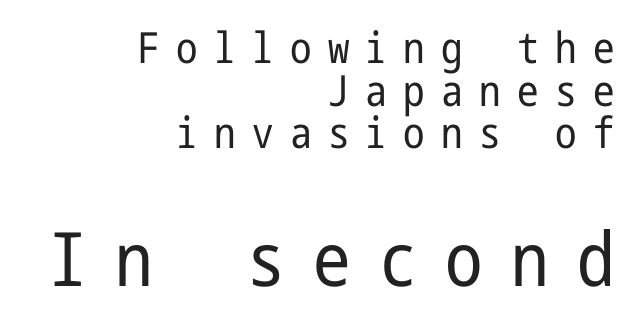
In terms of leading, this rendering errs on the cramped side. Style check: upright. The designer went with a sans here, leaving each stem footless. Between these two stacked blocks, the lower one wins on size. Stroke mass is kept to a normal reading level or below.
